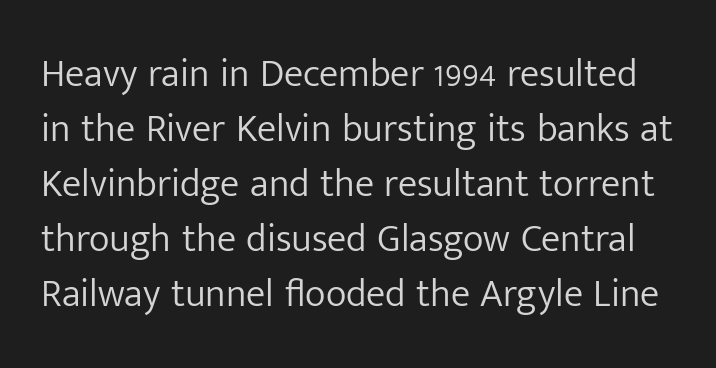
The image shows 39 px light sans-serif type, upright; set normal line spacing (1.41x), normal letter spacing, not underlined; low stroke contrast and a medium x-height.
